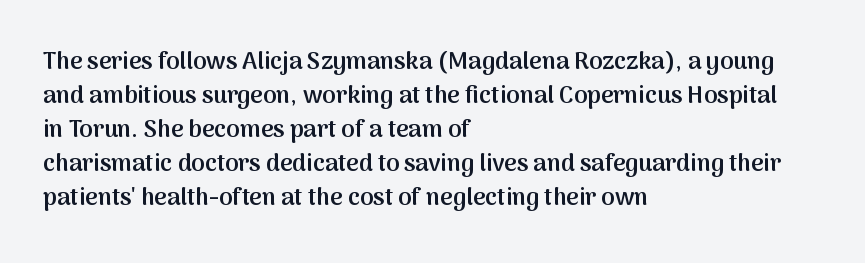
Bold? Not quite — semibold, heavier than regular but stopping short. Caption: standard tracking, unaltered. The setting favours the left margin, as ordinary paragraphs usually do. Leading matches the norm, producing a regular column. If you drew a line through each stem, it would be perfectly vertical. Bare-footed words on every line.
